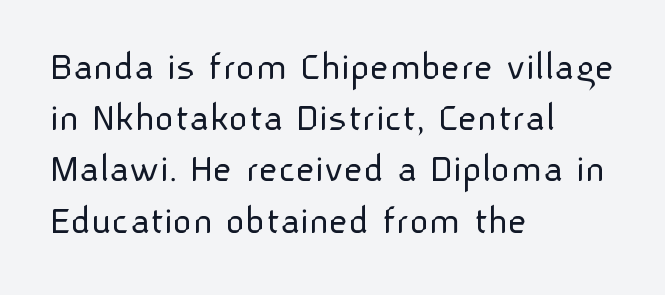
Rule under the text: the space is simply empty. This sample has the flowing, uneven cadence of proportional lettering. Teacher's note: observe the even left margin — that is flush-left alignment. Upright lettering throughout. What kind of face is this? One without serifs — a sans.
